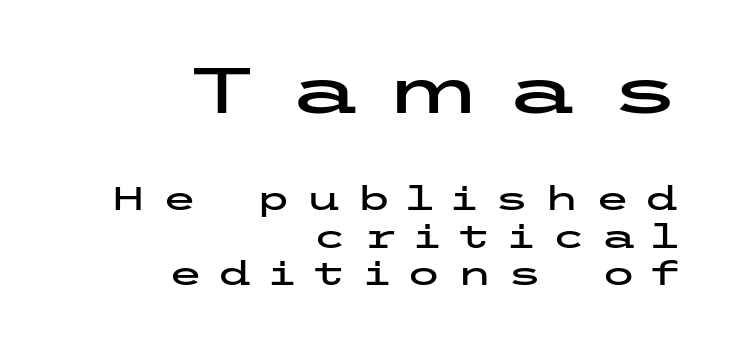
{"serif": "no", "italic": "no", "width": "wide", "stroke_contrast": "low", "x_height": "medium", "underline": "no", "align": "right", "line_spacing_ratio": 1.16, "letter_spacing": "wide", "letter_spacing_em": 0.47, "larger_block": "first", "size_ratio": 2.03, "glyph_px": 65}
